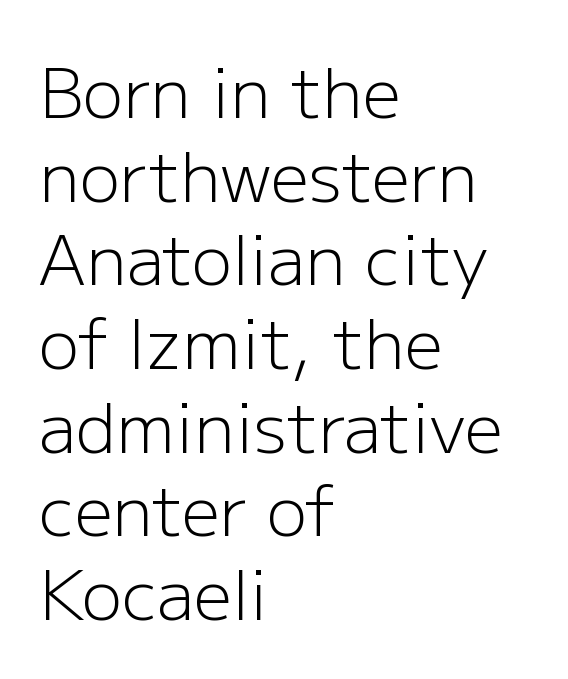
The image shows 68 px light sans-serif type, upright; set left-aligned, line spacing 1.23x, normal letter spacing, not underlined; low stroke contrast and a medium x-height.
